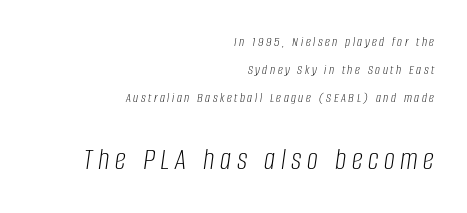
Each new line begins a long way beneath the previous one. The face used here has a pronounced slope to its letters. Lines of text with bare space underneath. A flush-right, rag-left setting is used for this passage.
